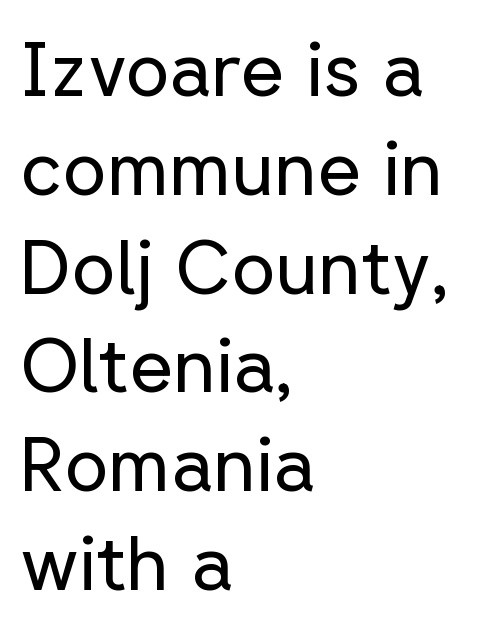
{"serif": "no", "italic": "no", "bold": "no", "weight": "regular", "width": "normal", "stroke_contrast": "low", "x_height": "medium", "monospaced": "no", "underline": "no", "align": "left", "line_spacing": "normal", "line_spacing_ratio": 1.3, "letter_spacing": "normal", "letter_spacing_em": 0.0, "glyph_px": 76}
